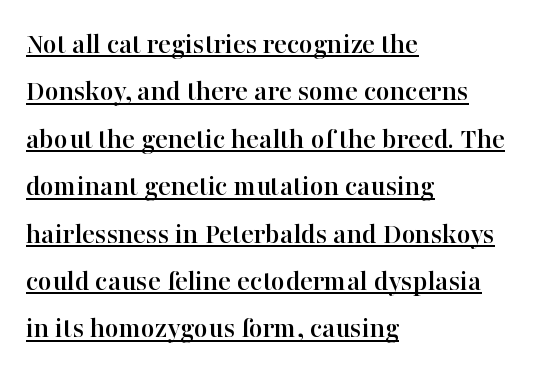
{"serif": "yes", "italic": "no", "width": "normal", "stroke_contrast": "high", "x_height": "medium", "monospaced": "no", "underline": "yes", "align": "left", "line_spacing": "normal", "line_spacing_ratio": 1.58, "letter_spacing": "normal", "letter_spacing_em": 0.0, "glyph_px": 30}
